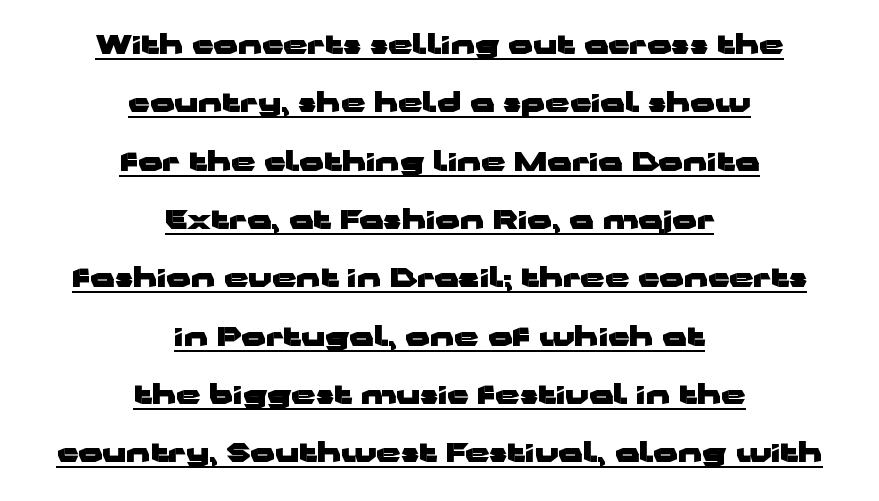
Q: Is the text bold? A: Yes.
Q: Is the text italic (slanted)? A: No, it is upright.
Q: Is the text underlined? A: Yes.
Q: How is the paragraph aligned? A: Centered.
Q: Is the spacing between letters normal or unusually wide? A: Normal.
Q: Is the spacing between lines tight, normal or loose? A: Loose.
